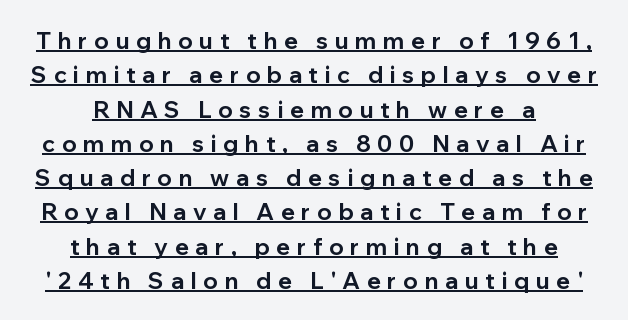
Q: Is the text bold? A: Yes.
Q: Is the text italic (slanted)? A: No, it is upright.
Q: Is the text underlined? A: Yes.
Q: How is the paragraph aligned? A: Centered.
Q: Is the spacing between letters normal or unusually wide? A: Unusually wide.
Q: Is the spacing between lines tight, normal or loose? A: Normal.
